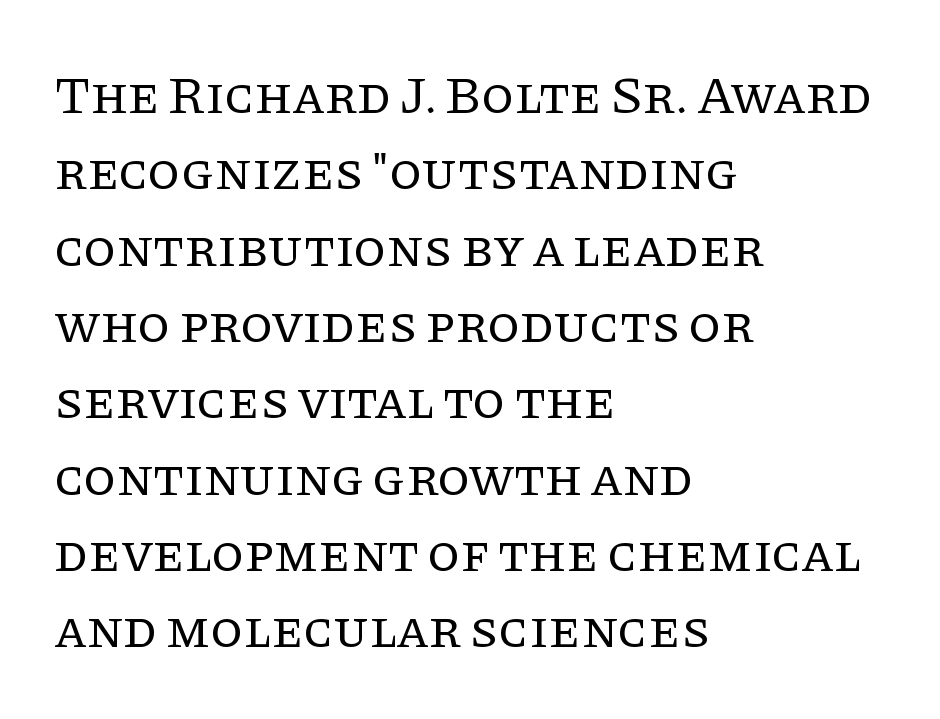
The image shows 53 px regular-weight serif type, upright; set left-aligned, normal line spacing (1.44x), normal letter spacing, not underlined; low stroke contrast and a large x-height.
